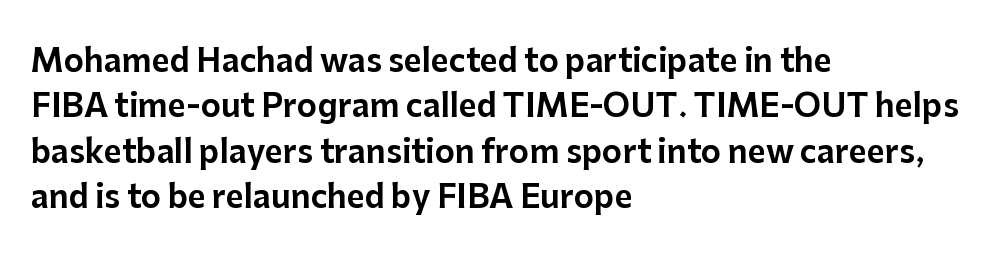
Classification — sans serif. In CSS terms this would be text-align: left. Nothing unusual about the tracking: characters are spaced as the font intends. Summary of vertical rhythm: regular, with standard interline spacing. The specimen omits any rule beneath the text block's lines. These lines were composed using upright roman letters.
